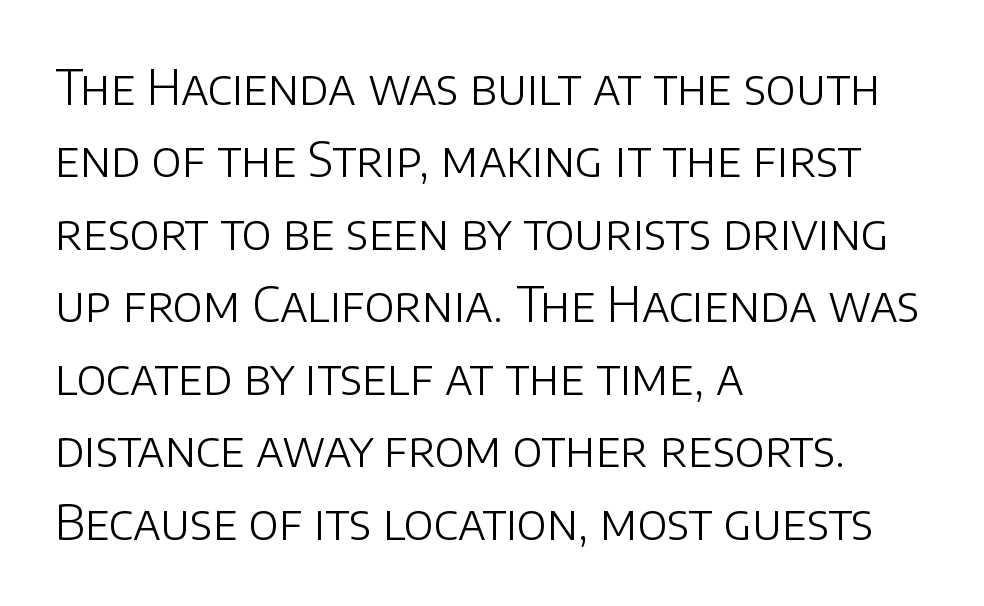
{"serif": "no", "italic": "no", "bold": "no", "weight": "light", "width": "normal", "stroke_contrast": "low", "x_height": "large", "monospaced": "no", "underline": "no", "align": "left", "line_spacing": "normal", "line_spacing_ratio": 1.51, "letter_spacing": "normal", "letter_spacing_em": 0.0, "glyph_px": 48}
